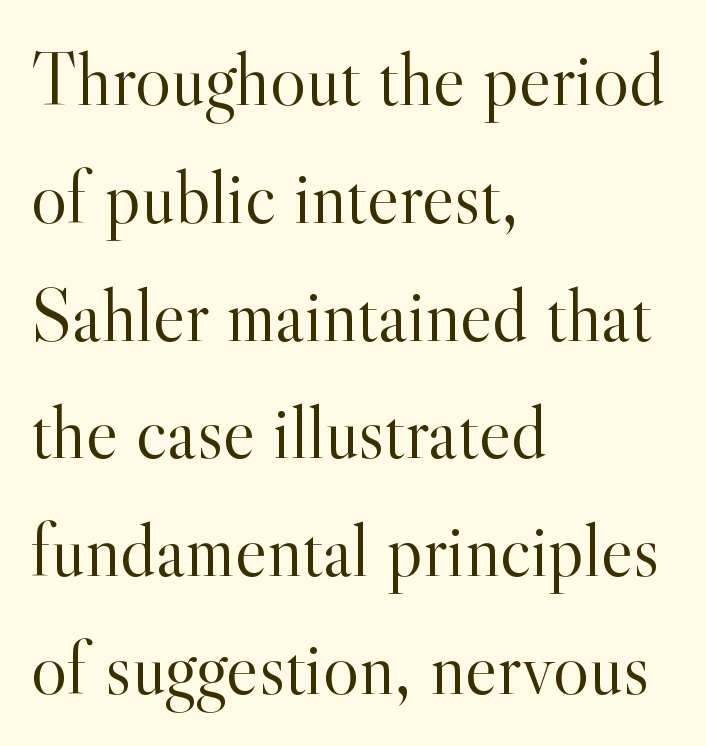
The space between consecutive lines is moderate. The strip under each line holds only bare page. Regarding serifs, this sample has them. These lines keep a tight, regular rhythm from letter to letter. Tall strokes in this sample are plumb rather than angled.
